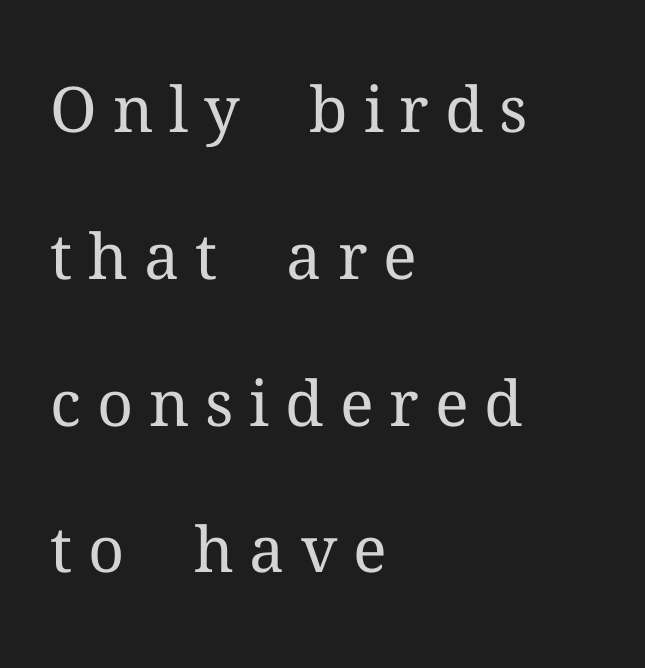
{"serif": "yes", "italic": "no", "bold": "no", "weight": "regular", "width": "normal", "stroke_contrast": "medium", "x_height": "medium", "monospaced": "no", "underline": "no", "align": "left", "line_spacing": "loose", "line_spacing_ratio": 2.33, "letter_spacing": "wide", "letter_spacing_em": 0.25, "glyph_px": 63}
